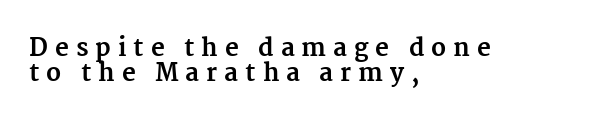
The image shows 24 px bold type, upright; set left-aligned, tight line spacing (1.03x), unusually wide letter spacing (+0.29 em), not underlined.
